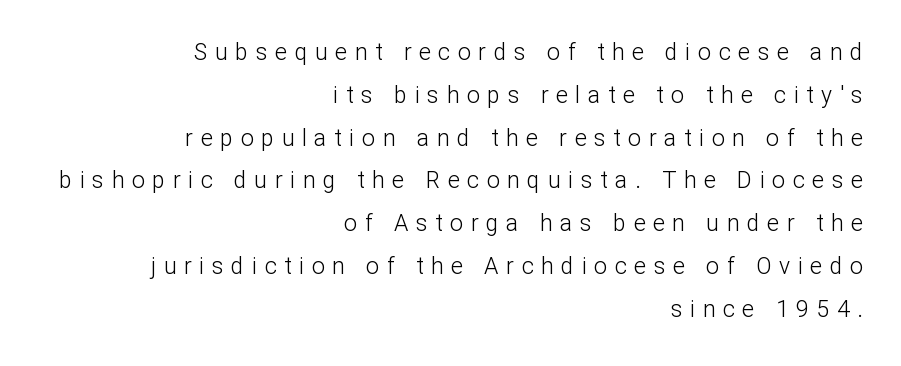
{"italic": "no", "bold": "no", "underline": "no", "align": "right", "line_spacing_ratio": 1.86, "letter_spacing": "wide", "letter_spacing_em": 0.33, "glyph_px": 23}
